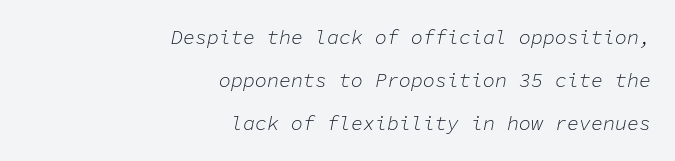
The image shows 20 px text type, italic (leaning right); set right-aligned, loose line spacing (2.16x), normal letter spacing, not underlined.
